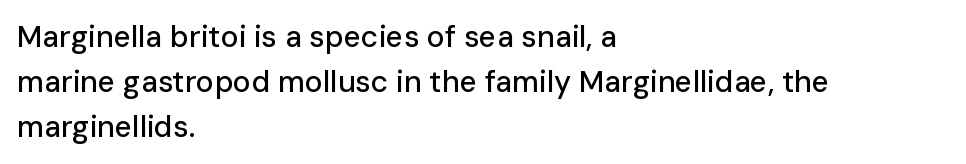
Q: Is the text italic (slanted)? A: No, it is upright.
Q: Is the typeface a serif or a sans-serif typeface? A: Sans-serif.
Q: Is the text underlined? A: No.
Q: How is the paragraph aligned? A: Left-aligned.
Q: Is the spacing between letters normal or unusually wide? A: Normal.
Q: Is the spacing between lines tight, normal or loose? A: Normal.
Q: Width (condensed, normal, or wide)? A: Normal.
Q: Stroke contrast? A: Low.
Q: x-height? A: Medium.
Q: Monospaced? A: No.
